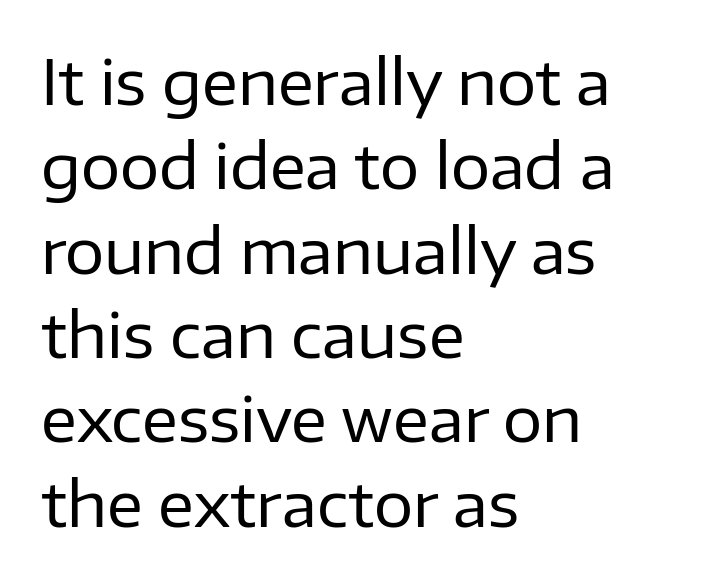
Q: Is the text bold? A: No.
Q: Is the text italic (slanted)? A: No, it is upright.
Q: Is the typeface a serif or a sans-serif typeface? A: Sans-serif.
Q: Is the text underlined? A: No.
Q: How is the paragraph aligned? A: Left-aligned.
Q: Is the spacing between letters normal or unusually wide? A: Normal.
Q: Is the spacing between lines tight, normal or loose? A: Normal.
Q: Width (condensed, normal, or wide)? A: Normal.
Q: Stroke contrast? A: Low.
Q: x-height? A: Medium.
Q: Monospaced? A: No.
